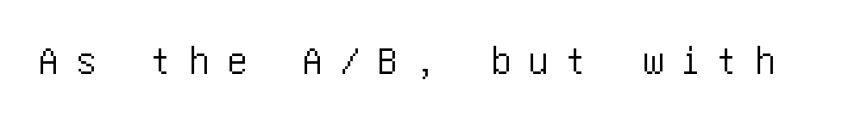
Serif or sans? Sans — the stroke terminals are bare. The letters stand upright; this is a roman face. The space directly below the letters is spotless. Each word looks stretched out because of the extra space between its letters.
